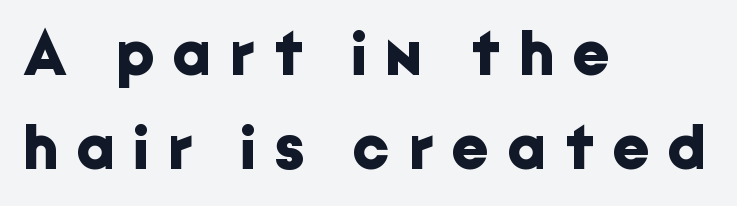
The image shows 64 px bold sans-serif type, upright; set left-aligned, normal line spacing (1.47x), unusually wide letter spacing (+0.3 em), not underlined; low stroke contrast and a medium x-height.
